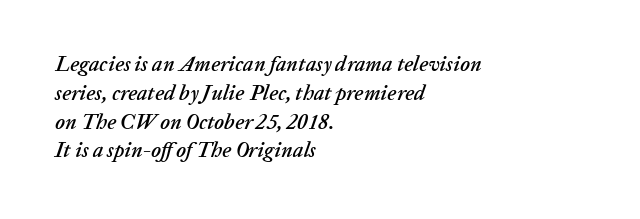
The image shows 21 px text type, italic (leaning right); set left-aligned, normal line spacing (1.37x), normal letter spacing, not underlined.
